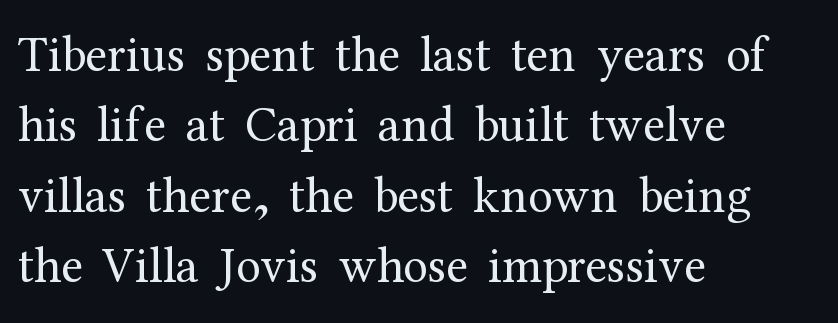
The image shows 50 px regular-weight serif type, upright; set left-aligned, normal line spacing (1.41x), normal letter spacing, not underlined; medium stroke contrast and a medium x-height.
